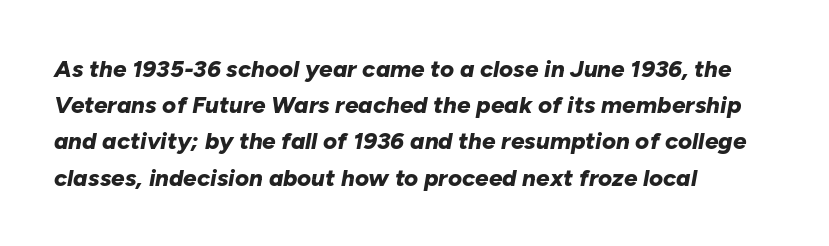
The glyphs look as if they've been sheared to an angle. The typesetter chose a ragged-right arrangement here. On the weight axis this lands at bold, roughly 700. Does extra space separate the letters? No, they use regular spacing. The strip under each line holds only bare page. In terms of leading, this rendering sits right in the middle.
